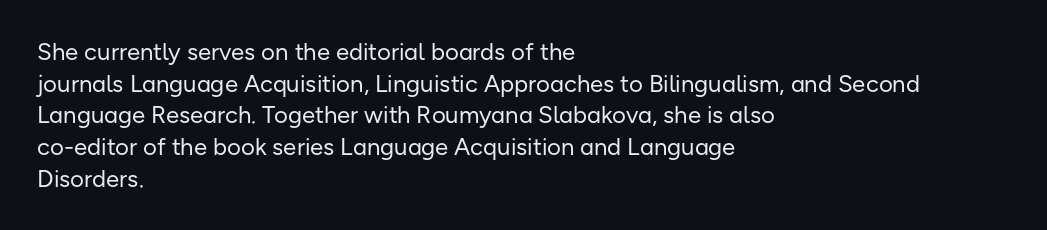
Q: Is the text bold? A: No.
Q: Is the text italic (slanted)? A: No, it is upright.
Q: Is the text underlined? A: No.
Q: How is the paragraph aligned? A: Left-aligned.
Q: Is the spacing between letters normal or unusually wide? A: Normal.
Q: Is the spacing between lines tight, normal or loose? A: Normal.
